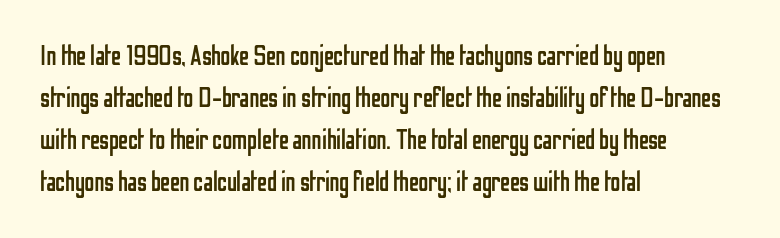
{"serif": "no", "italic": "no", "bold": "no", "weight": "regular", "width": "condensed", "stroke_contrast": "low", "x_height": "medium", "monospaced": "no", "underline": "no", "align": "left", "line_spacing": "normal", "line_spacing_ratio": 1.5, "letter_spacing": "normal", "letter_spacing_em": 0.0, "glyph_px": 28}
